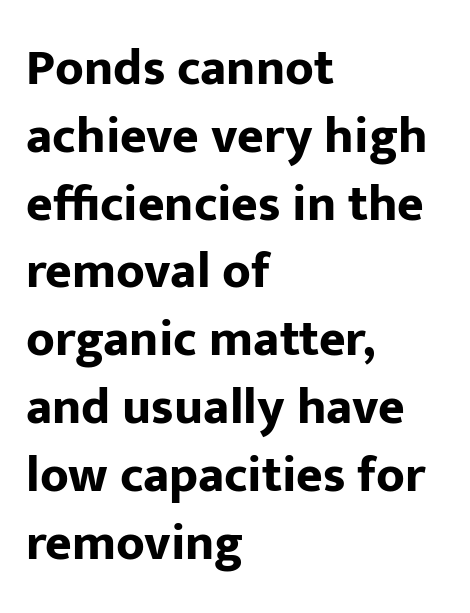
Q: Is the text bold? A: Yes.
Q: Is the text italic (slanted)? A: No, it is upright.
Q: Is the typeface a serif or a sans-serif typeface? A: Sans-serif.
Q: Is the text underlined? A: No.
Q: How is the paragraph aligned? A: Left-aligned.
Q: Is the spacing between letters normal or unusually wide? A: Normal.
Q: Is the spacing between lines tight, normal or loose? A: Normal.
Q: Width (condensed, normal, or wide)? A: Normal.
Q: Stroke contrast? A: Low.
Q: x-height? A: Medium.
Q: Monospaced? A: No.
